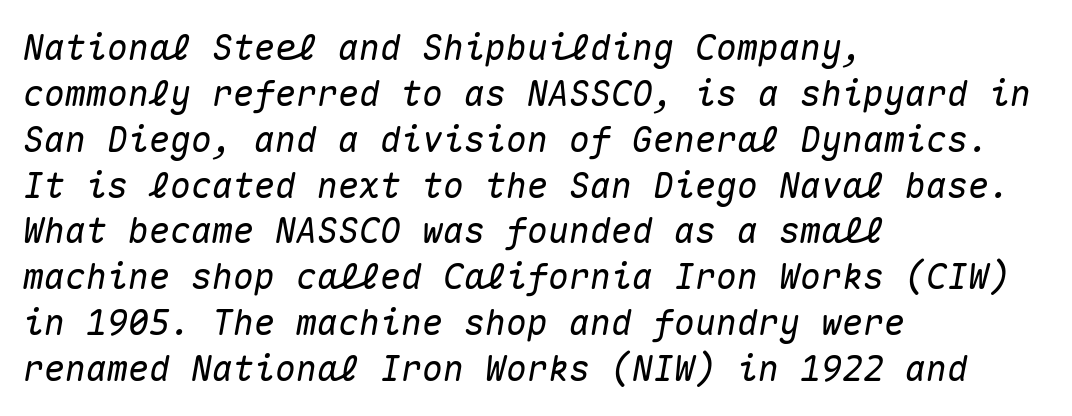
Is the letter spacing exaggerated? No — it looks like the ordinary default. The string is rendered with underlining switched off. The rows are spaced the way most documents space them. Note the uniform advance width — an 'i' takes as much space as an 'm'. Notice how the passage keeps a crisp vertical edge on the left only.
